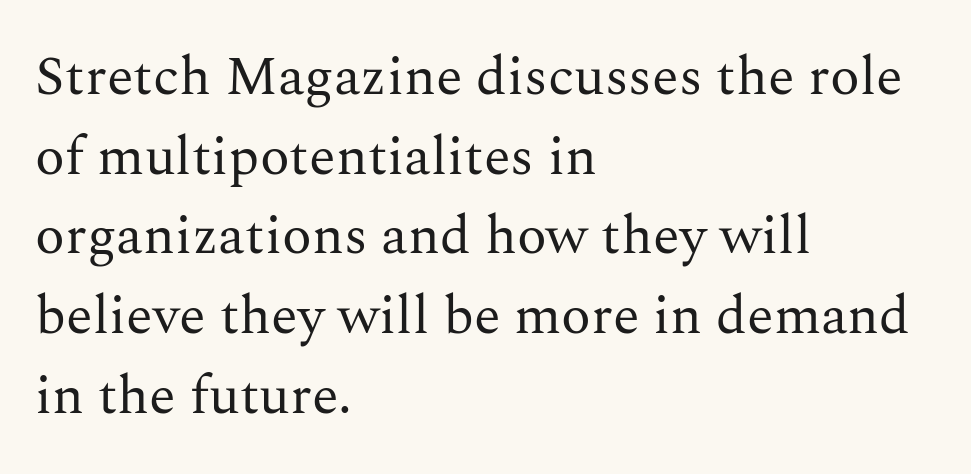
The image shows 55 px regular-weight serif type, upright; set left-aligned, normal line spacing (1.45x), normal letter spacing, not underlined; medium stroke contrast and a medium x-height.
